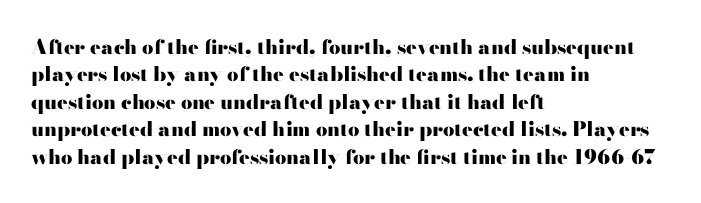
Here the glyphs are tracked normally, forming tight word shapes. The lettering stays uniformly vertical, giving the passage a roman look. The strokes are fattened all the way to bold. This sample keeps an unexceptional amount of space between lines. Underline: absent.
